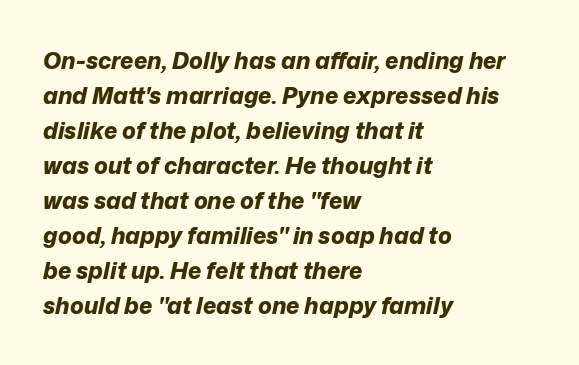
Left-aligned paragraph, ragged on the right. The whole block is typeset with a tilt. Baseline-to-baseline distance is the conventional proportion of letter height. Only glyphs here, with clear space below each row. Caption: bold face, heavy strokes.
